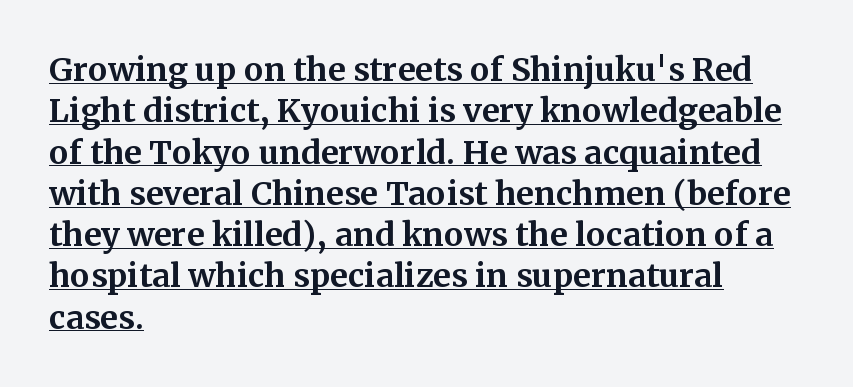
Look at the stroke-to-counter ratio: heavy, a bold. The text was rendered using a seriffed face with decorative stroke endings. Horizontal bands of white between lines are of average thickness. Tracking value appears to be zero — textbook default spacing. Each line of the rendering has a horizontal stroke beneath the glyphs. One-word summary of the alignment: left.
